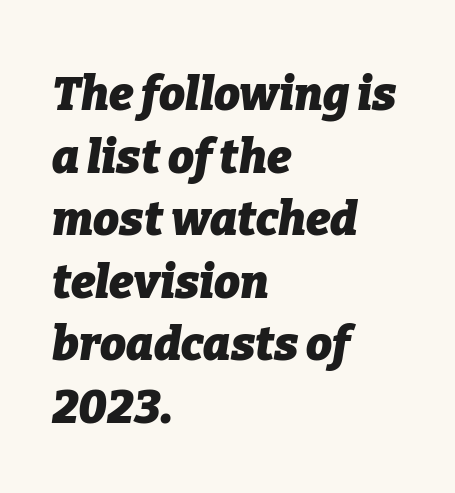
The image shows 46 px heavy type, italic (leaning right); set left-aligned, normal line spacing (1.36x), normal letter spacing, not underlined; low stroke contrast and a medium x-height.
